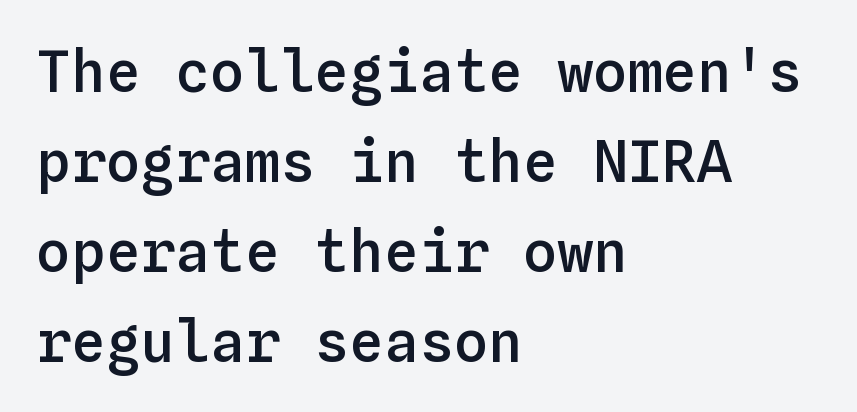
The image shows 58 px semibold type, upright, monospaced; set left-aligned, normal line spacing (1.55x), normal letter spacing, not underlined; low stroke contrast and a medium x-height.
